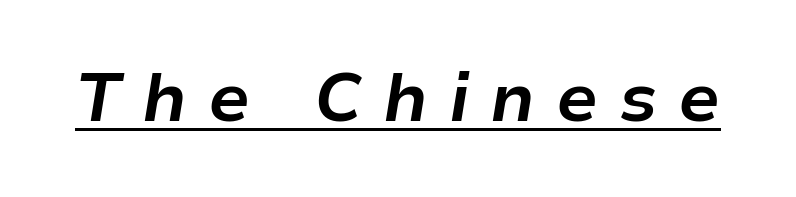
In terms of posture, this sample is oblique. What stands out about the letter spacing? Its width — letters are far apart. Check the space under the baseline: a stroke is drawn there. The letters advance in unequal steps, a hallmark of proportional type. Typesetter's note: full bold, strokes at maximum text heaviness.
